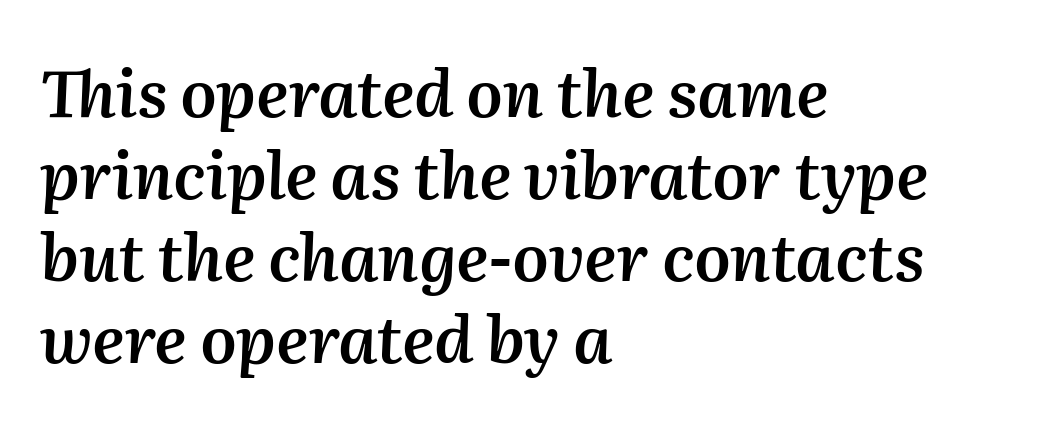
The image shows 65 px semibold type, italic (leaning right); set left-aligned, normal line spacing (1.26x), normal letter spacing, not underlined; medium stroke contrast and a medium x-height.
